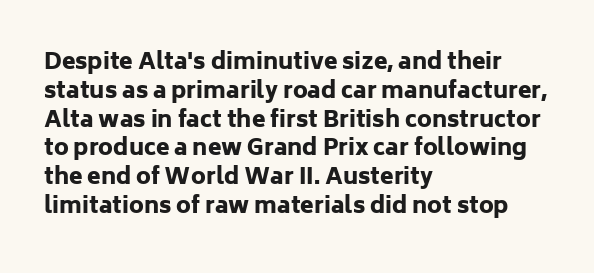
The rows are spaced the way most documents space them. Its strokes are broad and dark, the hallmark of bold type. Posture: upright roman. A bare baseline throughout the passage.
